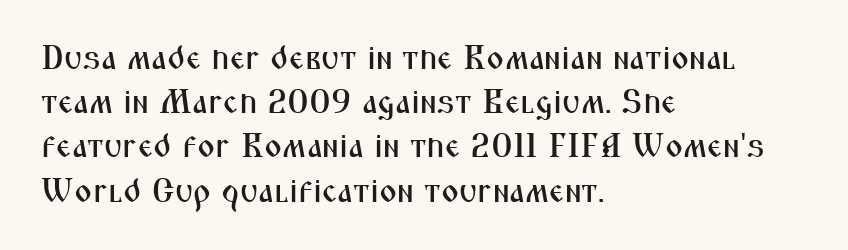
The image shows 34 px condensed sans-serif type, upright; set left-aligned, normal line spacing (1.3x), normal letter spacing, not underlined; medium stroke contrast and a medium x-height.
